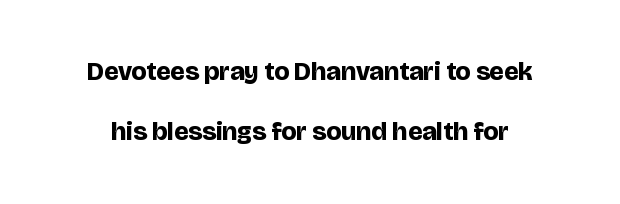
In terms of leading, this rendering errs on the spacious side. Does extra space separate the letters? No, they use regular spacing. Glance below the letters and you will spot only blank space. Pretty heavy lettering here — definitely bold. The typography opts for an upright posture over an oblique one.
